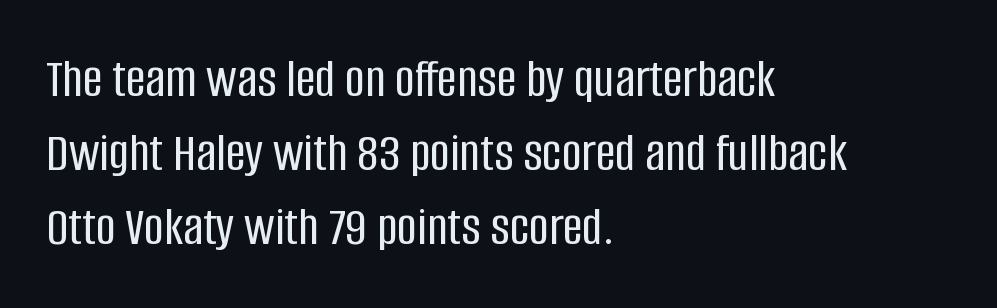
Q: Is the text italic (slanted)? A: No, it is upright.
Q: Is the typeface a serif or a sans-serif typeface? A: Sans-serif.
Q: Is the text underlined? A: No.
Q: How is the paragraph aligned? A: Left-aligned.
Q: Is the spacing between letters normal or unusually wide? A: Normal.
Q: Is the spacing between lines tight, normal or loose? A: Normal.
Q: Width (condensed, normal, or wide)? A: Condensed.
Q: Stroke contrast? A: Low.
Q: x-height? A: Large.
Q: Monospaced? A: No.
